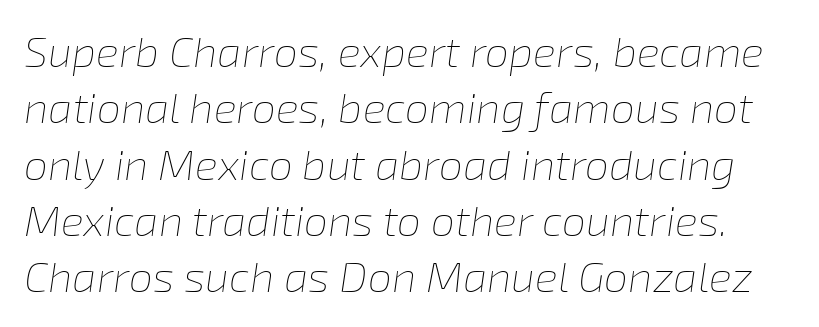
The image shows 43 px thin type, italic (leaning right); set normal line spacing (1.31x), normal letter spacing, not underlined; low stroke contrast and a medium x-height.
